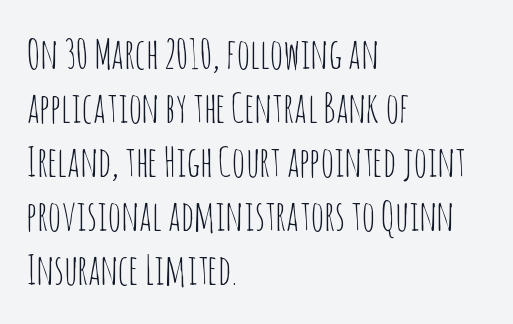
The image shows 41 px thin, condensed sans-serif type, upright; set left-aligned, normal line spacing (1.32x), normal letter spacing, not underlined; low stroke contrast and a large x-height.
